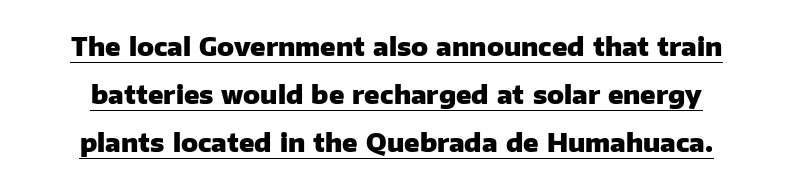
Stroke thickness is high; the sample reads as a true bold. You can see a thin bar hugging the bottom of the glyphs. Style check: upright. The block of text is sparse from top to bottom, with ample space between rows. Caption: standard tracking, unaltered.
